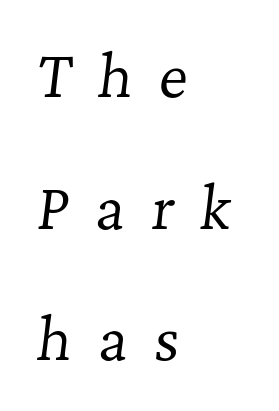
{"serif": "yes", "italic": "yes", "lean": "right", "slant_degrees": 7, "bold": "no", "weight": "regular", "width": "normal", "stroke_contrast": "low", "x_height": "medium", "monospaced": "no", "underline": "no", "align": "left", "line_spacing": "loose", "line_spacing_ratio": 2.31, "letter_spacing": "wide", "letter_spacing_em": 0.45, "glyph_px": 57}
